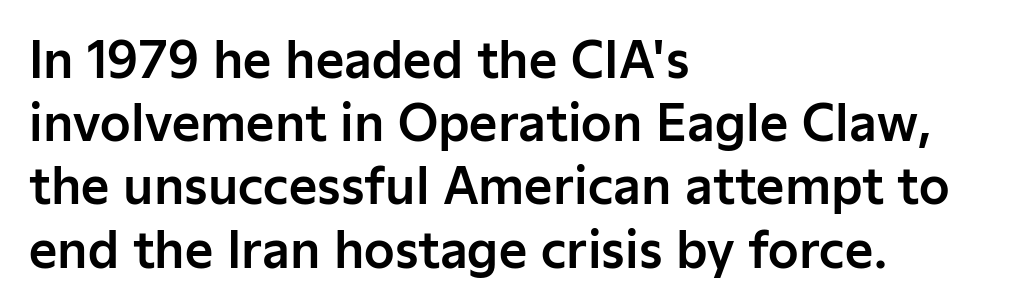
Q: Is the text italic (slanted)? A: No, it is upright.
Q: Is the typeface a serif or a sans-serif typeface? A: Sans-serif.
Q: Is the text underlined? A: No.
Q: How is the paragraph aligned? A: Left-aligned.
Q: Is the spacing between letters normal or unusually wide? A: Normal.
Q: Is the spacing between lines tight, normal or loose? A: Normal.
Q: Width (condensed, normal, or wide)? A: Normal.
Q: Stroke contrast? A: Low.
Q: x-height? A: Medium.
Q: Monospaced? A: No.
